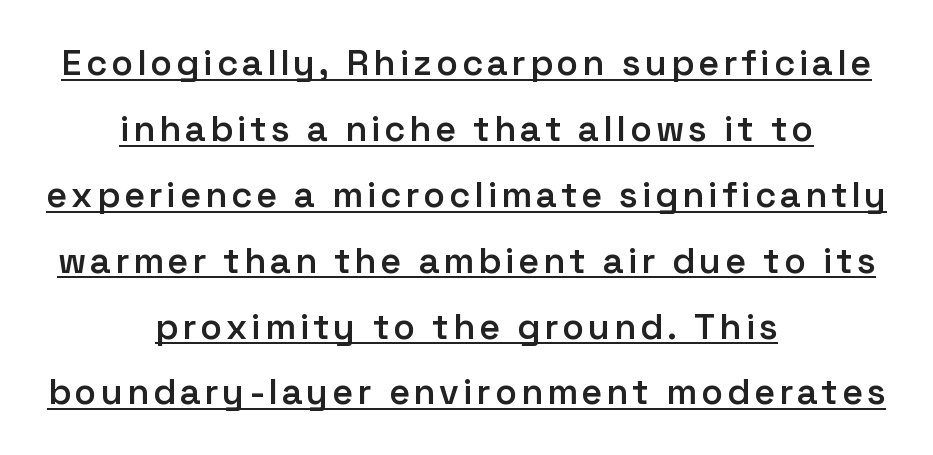
The image shows 36 px semibold sans-serif type, upright; set centered, line spacing 1.83x, underlined; low stroke contrast and a medium x-height.
